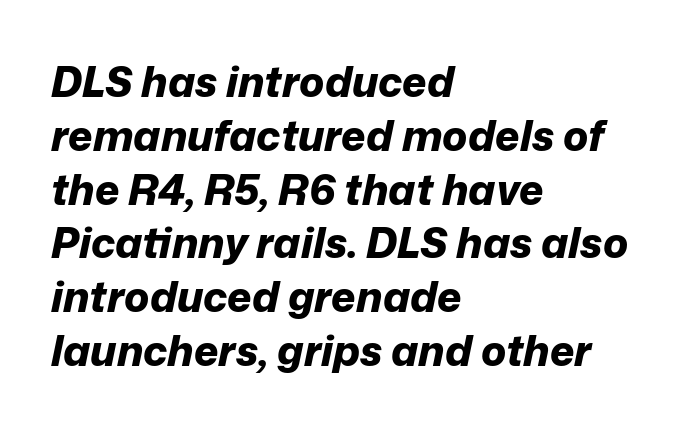
{"italic": "yes", "lean": "right", "slant_degrees": 12, "bold": "yes", "weight": "bold", "width": "normal", "stroke_contrast": "low", "x_height": "medium", "monospaced": "no", "underline": "no", "align": "left", "line_spacing": "normal", "line_spacing_ratio": 1.28, "letter_spacing": "normal", "letter_spacing_em": 0.0, "glyph_px": 42}
